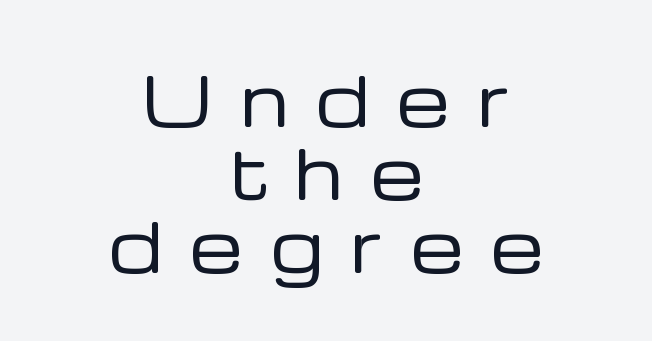
Q: Is the text bold? A: No.
Q: Is the text italic (slanted)? A: No, it is upright.
Q: Is the typeface a serif or a sans-serif typeface? A: Sans-serif.
Q: Is the text underlined? A: No.
Q: How is the paragraph aligned? A: Centered.
Q: Is the spacing between letters normal or unusually wide? A: Unusually wide.
Q: Is the spacing between lines tight, normal or loose? A: Tight.
Q: Width (condensed, normal, or wide)? A: Normal.
Q: Stroke contrast? A: Low.
Q: x-height? A: Medium.
Q: Monospaced? A: No.
